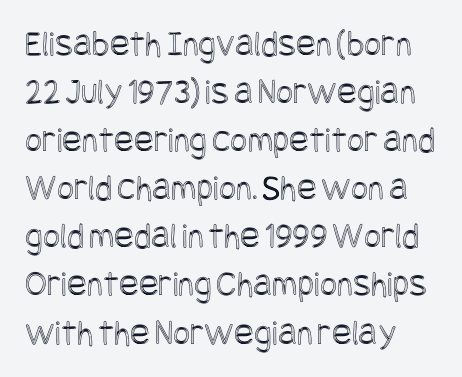
The image shows 37 px condensed type, upright; set normal line spacing (1.3x), normal letter spacing, not underlined; a large x-height.
